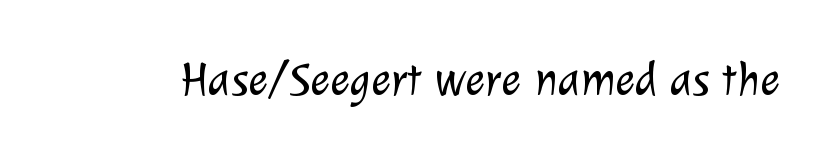
The image shows 47 px light sans-serif type; set normal letter spacing, not underlined; low stroke contrast and a medium x-height.
